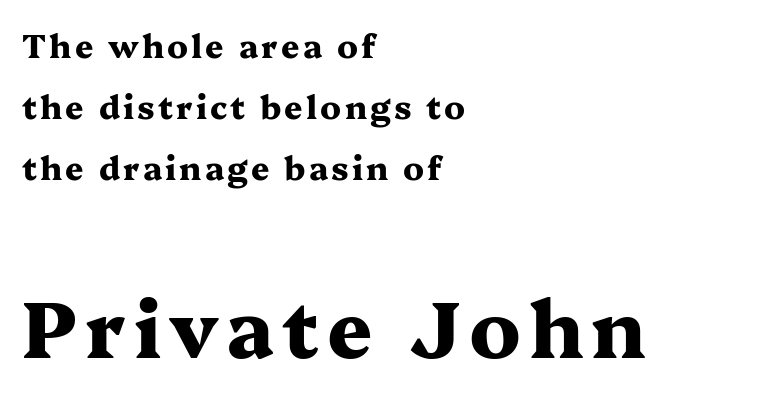
Q: Is the text bold? A: Yes.
Q: Is the text italic (slanted)? A: No, it is upright.
Q: Is the typeface a serif or a sans-serif typeface? A: Serif.
Q: Is the text underlined? A: No.
Q: How is the paragraph aligned? A: Left-aligned.
Q: Is the spacing between lines tight, normal or loose? A: Loose.
Q: Which block of text is set in a larger size, the first (top) or the second (bottom)? A: The second (bottom) one.
Q: Width (condensed, normal, or wide)? A: Wide.
Q: Stroke contrast? A: Medium.
Q: x-height? A: Medium.
Q: Monospaced? A: No.
